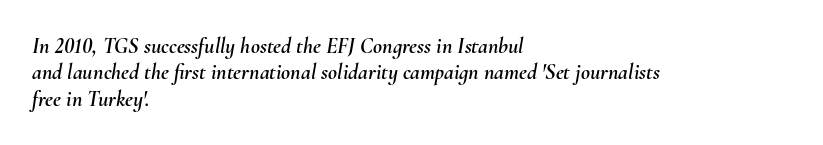
A student would call this left alignment; a typographer would say flush left, rag right. Glyph-to-glyph distance matches everyday printed text. Descender tails drop into unmarked territory. Compared with ordinary roman type, these characters are visibly tilted.
